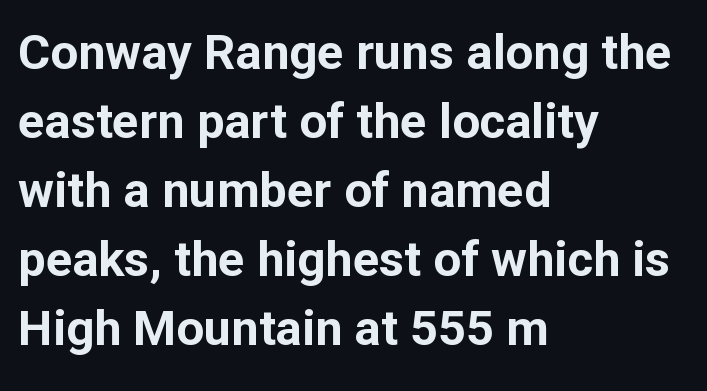
Summary of weight: heavy, a full bold. The block of text has a typical density, with ordinary space between rows. The setting favours the left margin, as ordinary paragraphs usually do. Caption: standard tracking, unaltered. The letters stand upright; this is a roman face. The passage shown is not underscored anywhere.
